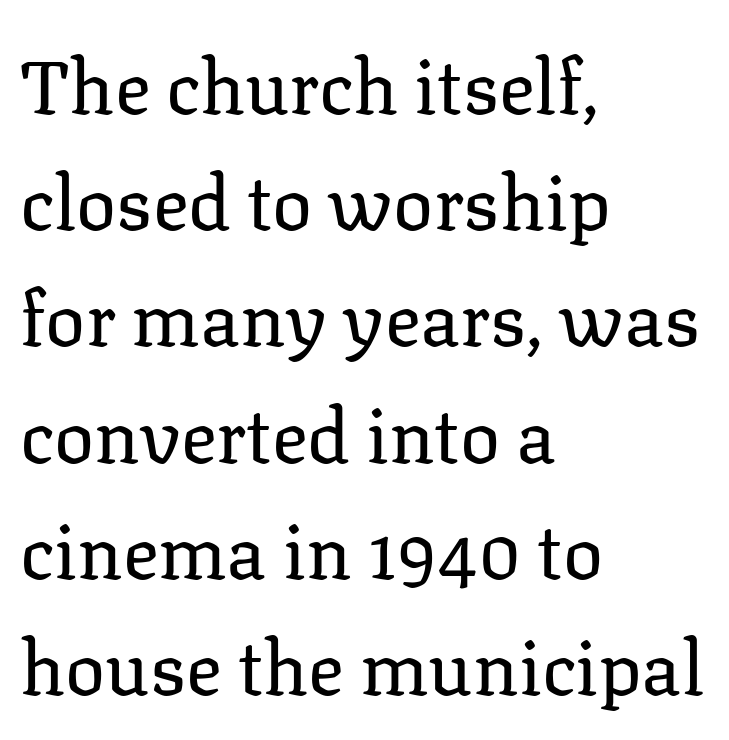
The image shows 75 px regular-weight serif type, upright; set left-aligned, normal line spacing (1.55x), normal letter spacing, not underlined; low stroke contrast and a medium x-height.
